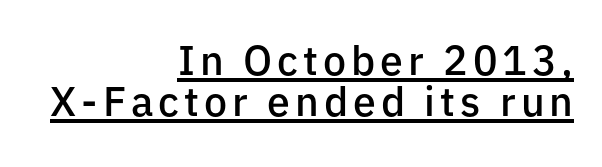
Weight: semibold (demi). Nope, not italic — everything's standing straight. Compared with a flush-left layout, this one pins lines to the opposite, right side. To sum up the face: it is a sans, with no serifs.
